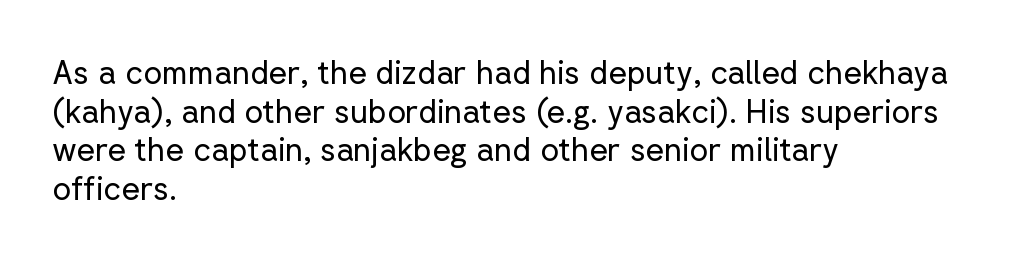
Q: Is the text bold? A: No.
Q: Is the text italic (slanted)? A: No, it is upright.
Q: Is the typeface a serif or a sans-serif typeface? A: Sans-serif.
Q: Is the text underlined? A: No.
Q: How is the paragraph aligned? A: Left-aligned.
Q: Is the spacing between letters normal or unusually wide? A: Normal.
Q: Width (condensed, normal, or wide)? A: Normal.
Q: Stroke contrast? A: Low.
Q: x-height? A: Medium.
Q: Monospaced? A: No.
